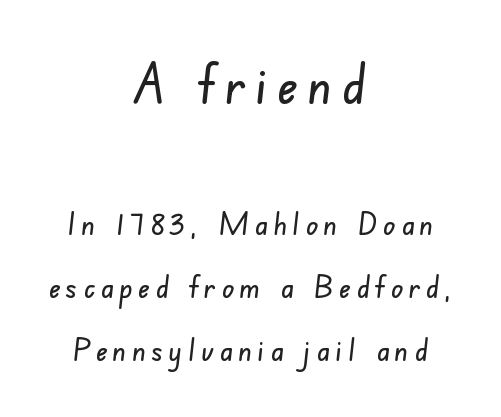
The image shows 56 px condensed sans-serif type; set centered, loose line spacing (1.97x), not underlined; the first (top) block is 1.75x larger; low stroke contrast and a small x-height.
